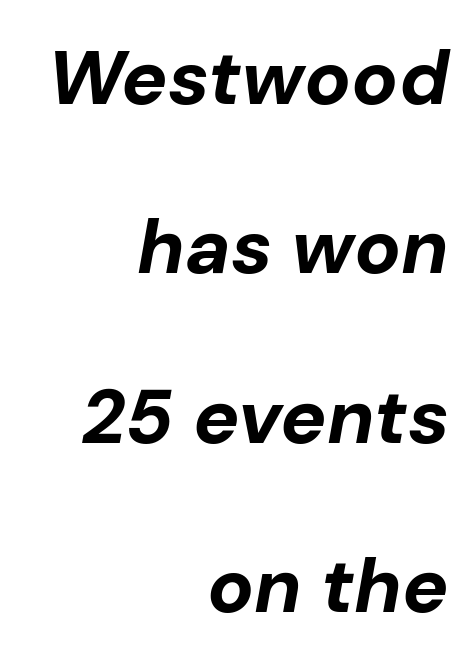
Q: Is the text bold? A: Yes.
Q: Is the text italic (slanted)? A: Yes, it leans right by about 10 degrees.
Q: Is the text underlined? A: No.
Q: How is the paragraph aligned? A: Right-aligned.
Q: Is the spacing between letters normal or unusually wide? A: Normal.
Q: Is the spacing between lines tight, normal or loose? A: Loose.
Q: Width (condensed, normal, or wide)? A: Normal.
Q: Stroke contrast? A: Low.
Q: x-height? A: Medium.
Q: Monospaced? A: No.
